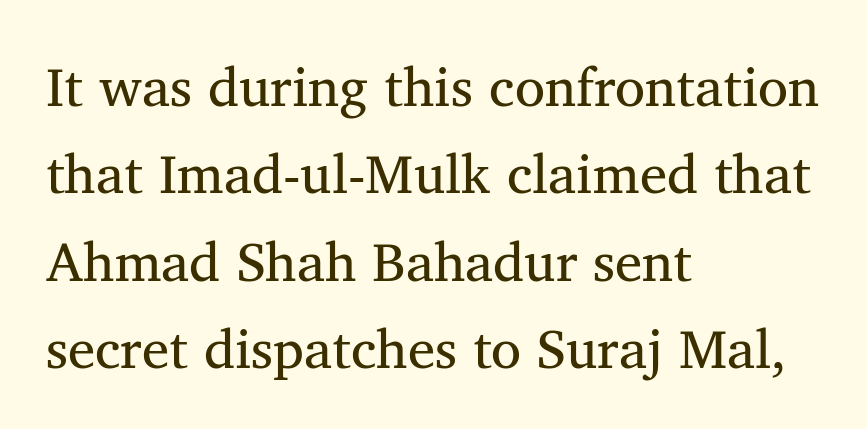
The lines sit at an ordinary, default distance from one another. The lettering holds an erect, upright posture throughout. Only glyphs here, with clear space below each row. The lines are quadded left. Serif or sans? Serif — the stroke terminals have little feet. The characters are drawn with everyday or finer stroke widths.
